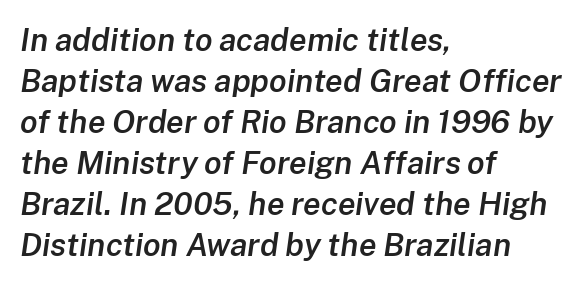
Q: Is the text bold? A: Semi-bold.
Q: Is the text italic (slanted)? A: Yes, it leans right by about 8 degrees.
Q: Is the text underlined? A: No.
Q: How is the paragraph aligned? A: Left-aligned.
Q: Is the spacing between letters normal or unusually wide? A: Normal.
Q: Is the spacing between lines tight, normal or loose? A: Normal.
Q: Width (condensed, normal, or wide)? A: Normal.
Q: Stroke contrast? A: Low.
Q: x-height? A: Medium.
Q: Monospaced? A: No.
